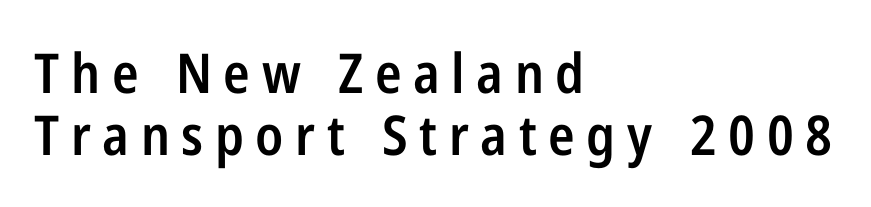
Q: Is the text bold? A: Semi-bold.
Q: Is the text italic (slanted)? A: No, it is upright.
Q: Is the typeface a serif or a sans-serif typeface? A: Sans-serif.
Q: Is the text underlined? A: No.
Q: How is the paragraph aligned? A: Left-aligned.
Q: Is the spacing between letters normal or unusually wide? A: Unusually wide.
Q: Is the spacing between lines tight, normal or loose? A: Tight.
Q: Width (condensed, normal, or wide)? A: Condensed.
Q: Stroke contrast? A: Low.
Q: x-height? A: Medium.
Q: Monospaced? A: No.
